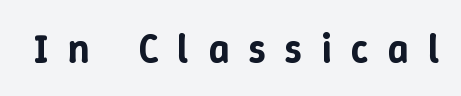
{"italic": "no", "width": "normal", "stroke_contrast": "low", "x_height": "medium", "monospaced": "no", "underline": "no", "letter_spacing": "wide", "letter_spacing_em": 0.49, "glyph_px": 40}
